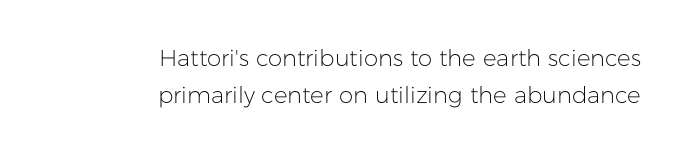
Q: Is the text bold? A: No.
Q: Is the text italic (slanted)? A: No, it is upright.
Q: Is the text underlined? A: No.
Q: How is the paragraph aligned? A: Right-aligned.
Q: Is the spacing between letters normal or unusually wide? A: Normal.
Q: Is the spacing between lines tight, normal or loose? A: Normal.
